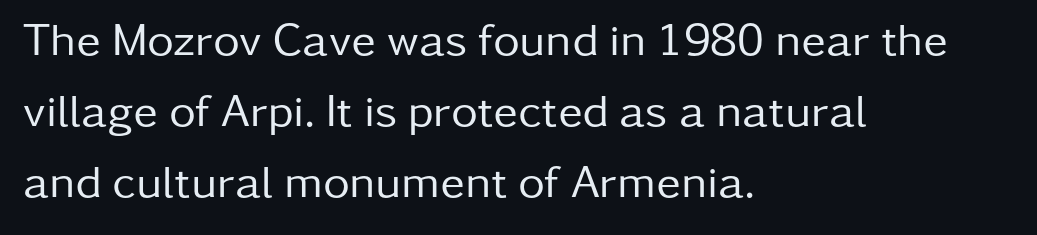
Q: Is the text bold? A: No.
Q: Is the text italic (slanted)? A: No, it is upright.
Q: Is the typeface a serif or a sans-serif typeface? A: Sans-serif.
Q: Is the text underlined? A: No.
Q: How is the paragraph aligned? A: Left-aligned.
Q: Is the spacing between letters normal or unusually wide? A: Normal.
Q: Is the spacing between lines tight, normal or loose? A: Normal.
Q: Width (condensed, normal, or wide)? A: Normal.
Q: Stroke contrast? A: Low.
Q: x-height? A: Medium.
Q: Monospaced? A: No.
